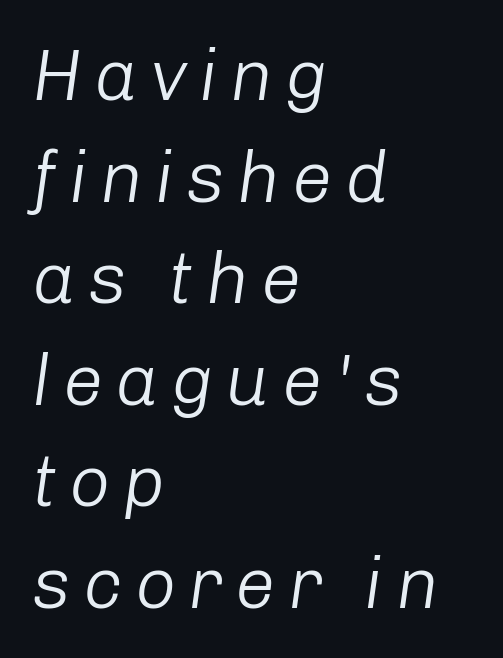
{"italic": "yes", "lean": "right", "slant_degrees": 8, "bold": "no", "weight": "light", "width": "normal", "stroke_contrast": "low", "x_height": "medium", "monospaced": "no", "underline": "no", "align": "left", "line_spacing": "normal", "line_spacing_ratio": 1.41, "glyph_px": 72}
